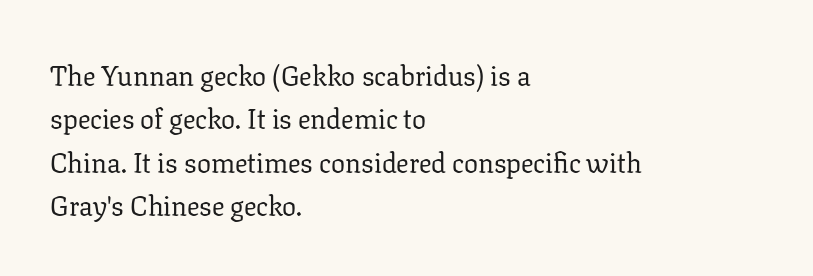
The image shows 28 px regular-weight serif type, upright; set left-aligned, normal line spacing (1.55x), normal letter spacing, not underlined; low stroke contrast and a medium x-height.
